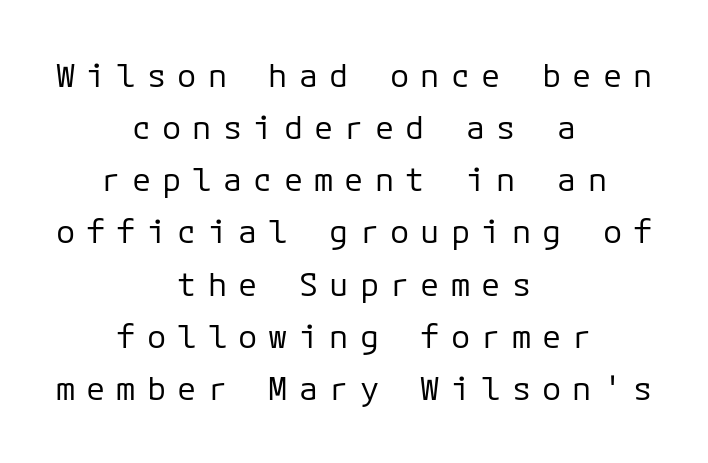
The image shows 32 px regular-weight sans-serif type, upright; set centered, normal line spacing (1.63x), unusually wide letter spacing (+0.35 em), not underlined; low stroke contrast and a medium x-height.
